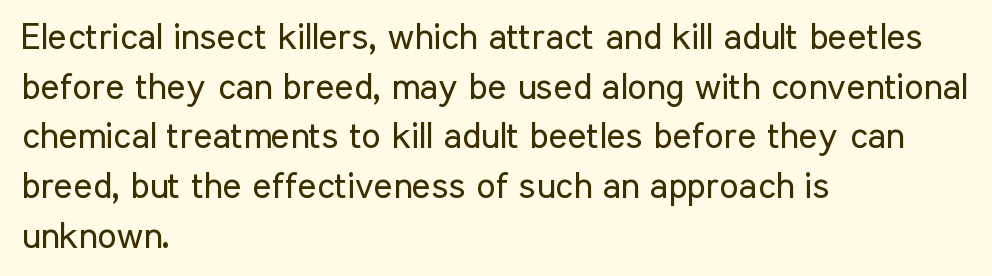
{"serif": "no", "italic": "no", "bold": "no", "weight": "regular", "width": "condensed", "stroke_contrast": "low", "x_height": "medium", "monospaced": "no", "underline": "no", "align": "left", "line_spacing": "normal", "line_spacing_ratio": 1.38, "letter_spacing": "normal", "letter_spacing_em": 0.0, "glyph_px": 36}
